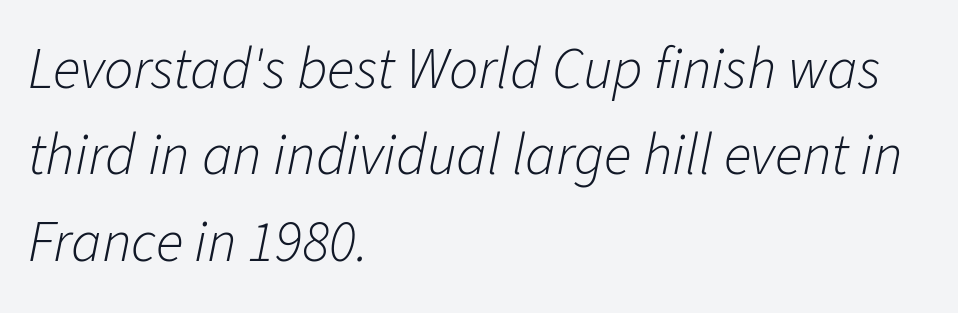
The image shows 58 px light type, italic (leaning right); set left-aligned, normal line spacing (1.49x), normal letter spacing, not underlined; low stroke contrast and a medium x-height.
